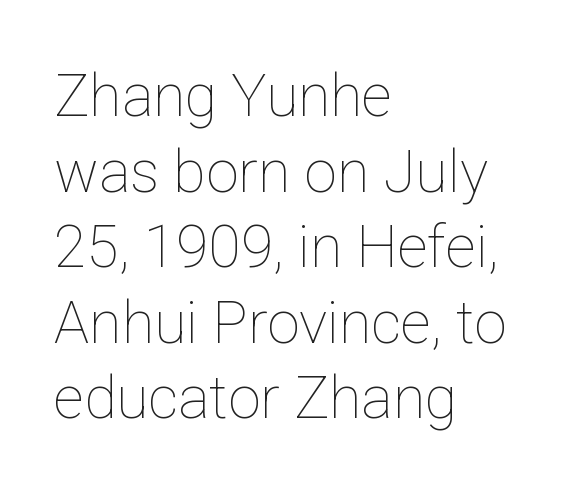
The image shows 59 px thin type, upright; set left-aligned, normal line spacing (1.28x), normal letter spacing, not underlined; low stroke contrast and a medium x-height.
